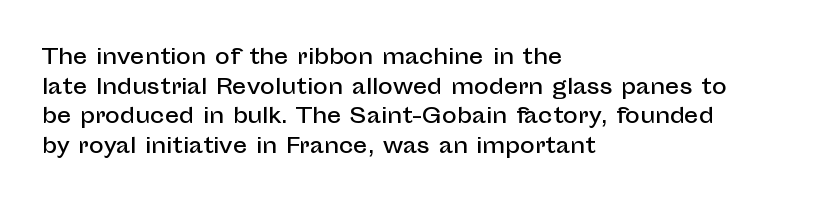
The image shows 20 px text type, upright; set left-aligned, normal line spacing (1.48x), normal letter spacing, not underlined.
